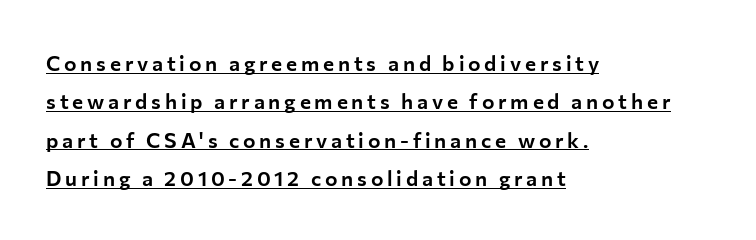
{"italic": "no", "underline": "yes", "align": "left", "line_spacing_ratio": 1.83, "glyph_px": 21}
